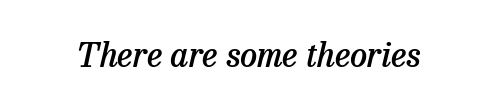
{"serif": "yes", "italic": "yes", "lean": "right", "slant_degrees": 13, "bold": "semi", "weight": "semibold", "width": "normal", "stroke_contrast": "low", "x_height": "medium", "monospaced": "no", "underline": "no", "letter_spacing": "normal", "letter_spacing_em": 0.0, "glyph_px": 34}
